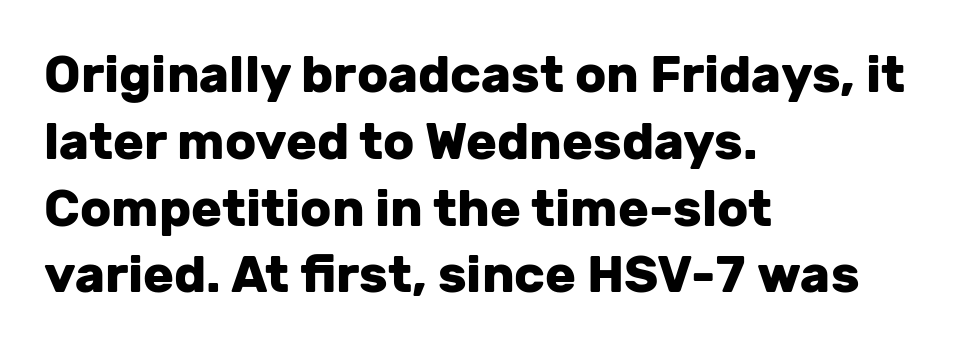
{"serif": "no", "italic": "no", "bold": "yes", "weight": "heavy", "width": "normal", "stroke_contrast": "low", "x_height": "medium", "monospaced": "no", "underline": "no", "align": "left", "line_spacing": "normal", "line_spacing_ratio": 1.31, "letter_spacing": "normal", "letter_spacing_em": 0.0, "glyph_px": 51}
